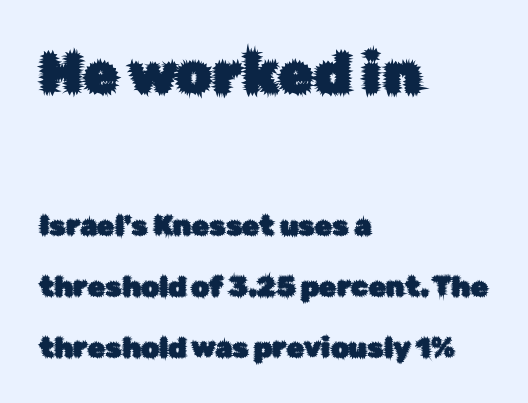
The lettering stays uniformly vertical, giving the passage a roman look. The block sitting higher on the canvas is the one with enlarged characters. You can tell from the bare stems that sans-serif type was used. Typeset ragged right — the left edge is the straight one. Lines of text with bare space underneath.
